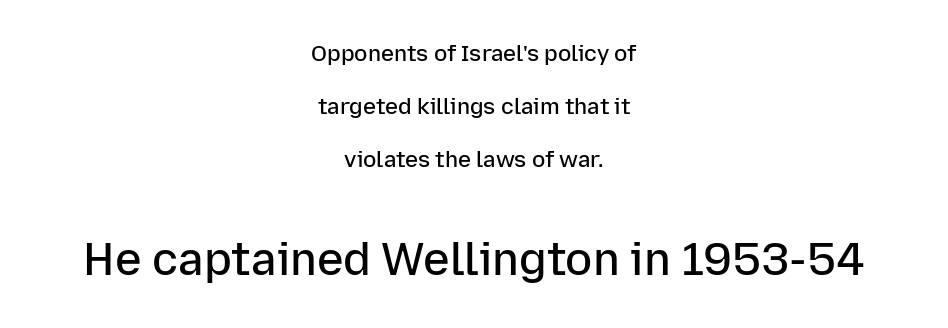
The image shows 45 px semibold sans-serif type, upright; set centered, loose line spacing (2.42x), normal letter spacing, not underlined; the second (bottom) block is 2.05x larger; low stroke contrast and a medium x-height.
